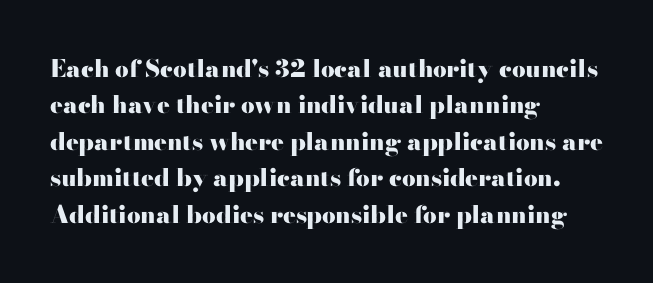
Q: Is the text bold? A: Yes.
Q: Is the text italic (slanted)? A: No, it is upright.
Q: Is the text underlined? A: No.
Q: How is the paragraph aligned? A: Left-aligned.
Q: Is the spacing between letters normal or unusually wide? A: Normal.
Q: Is the spacing between lines tight, normal or loose? A: Normal.
